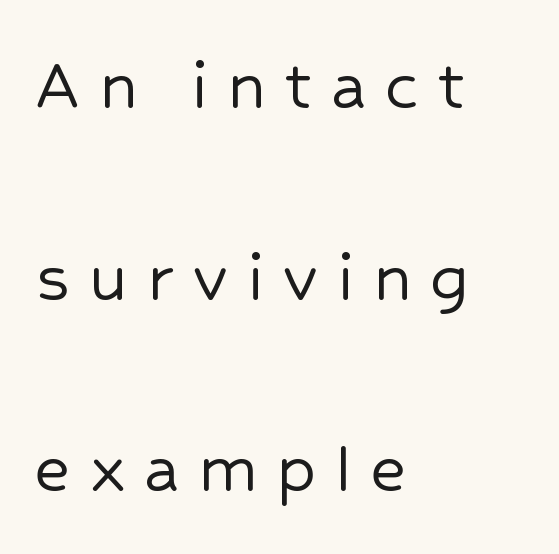
{"serif": "no", "italic": "no", "width": "normal", "stroke_contrast": "low", "x_height": "medium", "monospaced": "no", "underline": "no", "align": "left", "line_spacing": "loose", "line_spacing_ratio": 2.49, "letter_spacing": "wide", "letter_spacing_em": 0.25, "glyph_px": 77}
